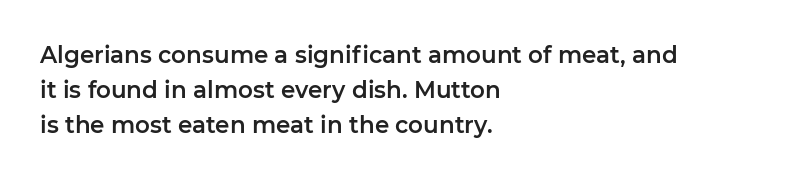
The image shows 23 px text type, upright; set left-aligned, normal line spacing (1.52x), normal letter spacing, not underlined.
